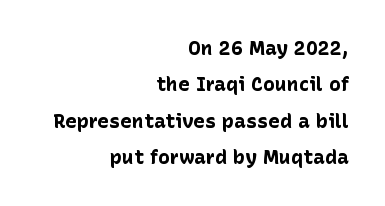
{"italic": "no", "bold": "yes", "underline": "no", "align": "right", "line_spacing_ratio": 1.82, "letter_spacing": "normal", "letter_spacing_em": 0.0, "glyph_px": 20}
